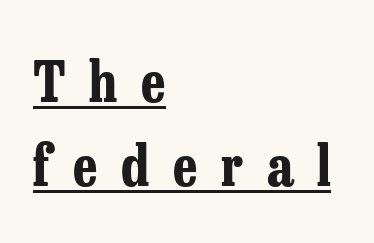
Q: Is the text bold? A: Yes.
Q: Is the text italic (slanted)? A: No, it is upright.
Q: Is the typeface a serif or a sans-serif typeface? A: Serif.
Q: Is the text underlined? A: Yes.
Q: How is the paragraph aligned? A: Left-aligned.
Q: Is the spacing between letters normal or unusually wide? A: Unusually wide.
Q: Is the spacing between lines tight, normal or loose? A: Normal.
Q: Width (condensed, normal, or wide)? A: Condensed.
Q: Stroke contrast? A: Low.
Q: x-height? A: Medium.
Q: Monospaced? A: No.
